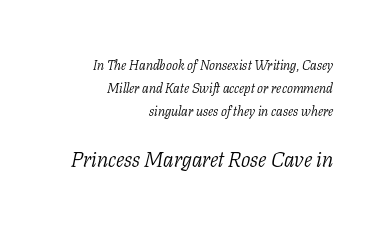
Character size in the trailing block exceeds that of the leading block. The passage shown is not bold in any degree. Descenders hang freely into open space. Tracking value appears to be zero — textbook default spacing. One glance says typical: line gaps are just what's usual. This is oblique type, the kind used for emphasis or titles.
